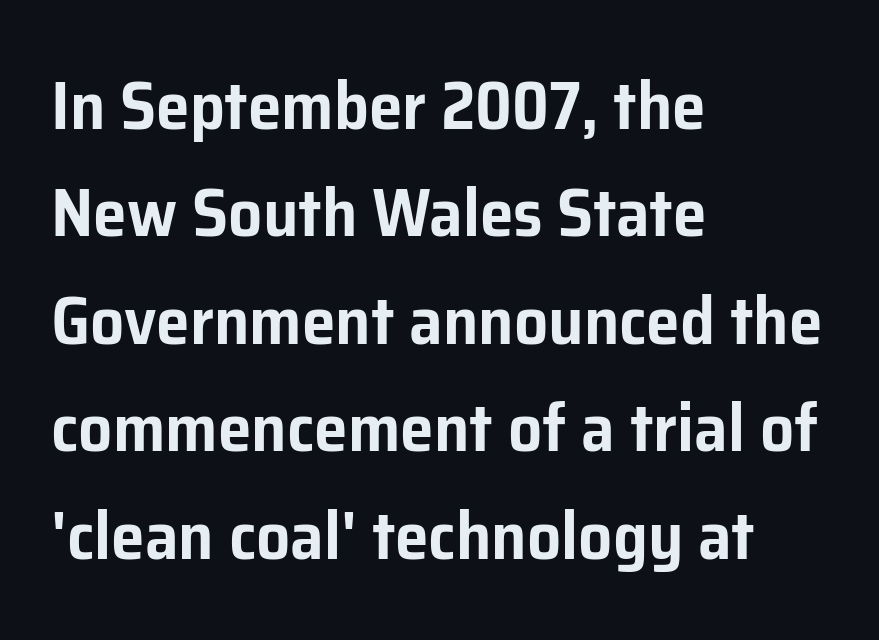
The letters advance in unequal steps, a hallmark of proportional type. Typeset ragged right — the left edge is the straight one. Note: no serifs on the glyphs. No word sits above an underline.
